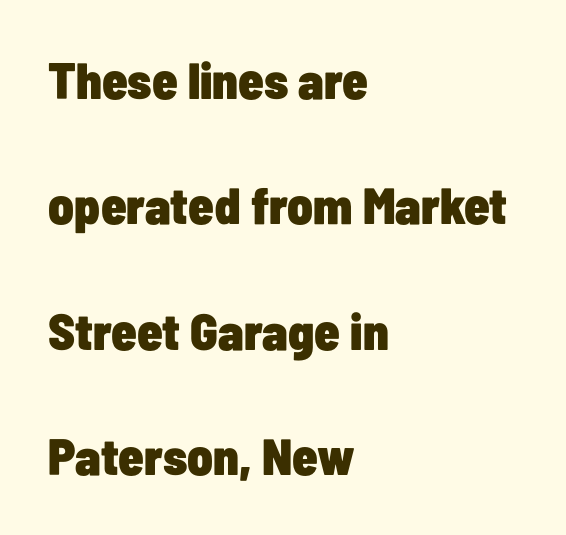
Q: Is the text bold? A: Yes.
Q: Is the text italic (slanted)? A: No, it is upright.
Q: Is the typeface a serif or a sans-serif typeface? A: Sans-serif.
Q: Is the text underlined? A: No.
Q: How is the paragraph aligned? A: Left-aligned.
Q: Is the spacing between letters normal or unusually wide? A: Normal.
Q: Is the spacing between lines tight, normal or loose? A: Loose.
Q: Width (condensed, normal, or wide)? A: Condensed.
Q: Stroke contrast? A: Low.
Q: x-height? A: Medium.
Q: Monospaced? A: No.
